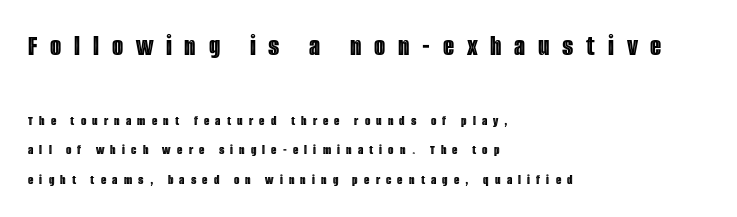
{"italic": "no", "width": "condensed", "x_height": "large", "monospaced": "no", "underline": "no", "align": "left", "line_spacing": "loose", "line_spacing_ratio": 2.1, "letter_spacing": "wide", "letter_spacing_em": 0.44, "larger_block": "first", "size_ratio": 2.07, "glyph_px": 29}
